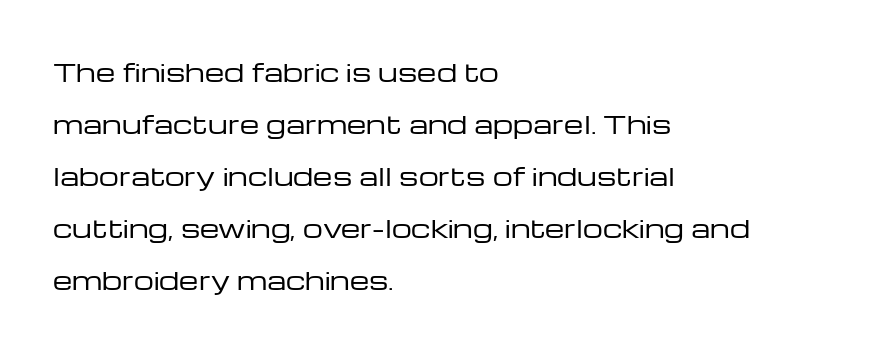
{"italic": "no", "bold": "no", "underline": "no", "align": "left", "line_spacing": "loose", "line_spacing_ratio": 2.08, "letter_spacing": "normal", "letter_spacing_em": 0.0, "glyph_px": 25}
